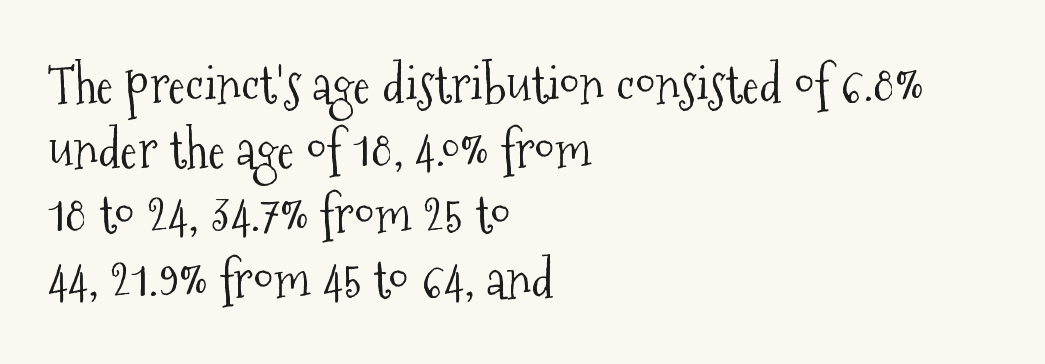
These lines are set flush left with a ragged right edge. The rendering uses a moderate line-height, typical for paragraphs. A typesetter would call this zero additional tracking. The specimen omits any rule beneath the text block's lines. Italic: no, the glyphs are upright roman. Bold? No — there's no thickening of the strokes.
